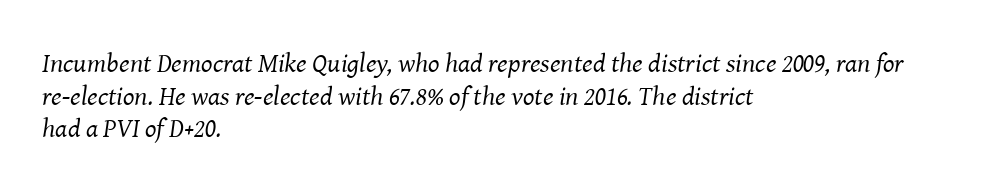
The image shows 27 px text type, italic (leaning right); set left-aligned, line spacing 1.21x, normal letter spacing, not underlined.
